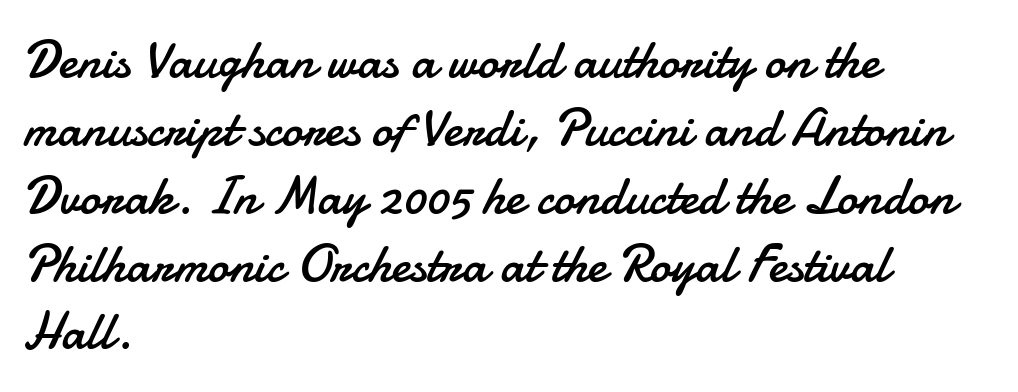
Notice how the passage keeps a crisp vertical edge on the left only. The letters look calm and open, with moderate or lighter stems. The rendering uses natural spacing where letterforms have individual widths.
